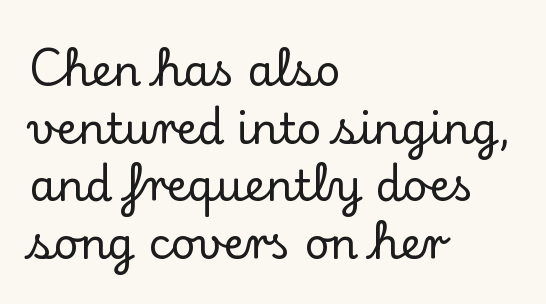
The image shows 43 px serif type, upright; set left-aligned, normal line spacing (1.34x), normal letter spacing, not underlined; low stroke contrast and a small x-height.
